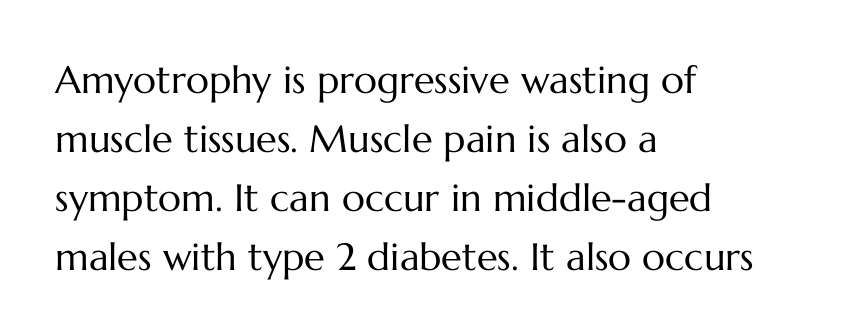
Q: Is the text bold? A: No.
Q: Is the text italic (slanted)? A: No, it is upright.
Q: Is the text underlined? A: No.
Q: How is the paragraph aligned? A: Left-aligned.
Q: Is the spacing between letters normal or unusually wide? A: Normal.
Q: Is the spacing between lines tight, normal or loose? A: Normal.
Q: Width (condensed, normal, or wide)? A: Normal.
Q: Stroke contrast? A: Medium.
Q: x-height? A: Medium.
Q: Monospaced? A: No.
